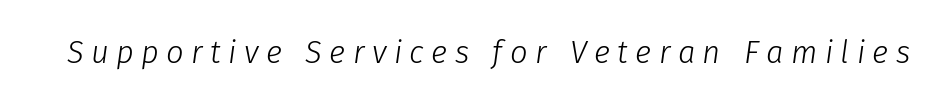
Q: Is the text bold? A: No.
Q: Is the text italic (slanted)? A: Yes, it leans right by about 8 degrees.
Q: Is the text underlined? A: No.
Q: Is the spacing between letters normal or unusually wide? A: Unusually wide.
Q: Width (condensed, normal, or wide)? A: Normal.
Q: Stroke contrast? A: Low.
Q: x-height? A: Medium.
Q: Monospaced? A: No.
